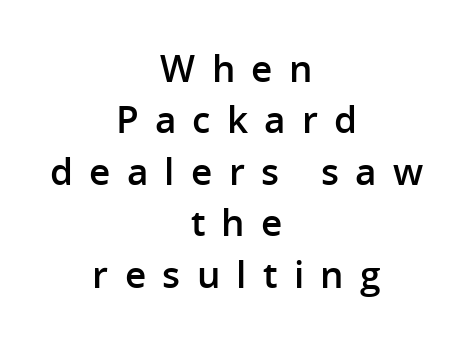
Each glyph is drawn with semibold strokes, heavier than normal yet not fully bold. A centered setting, common on invitations and titles, is used for this passage. Posture: vertical. Normally led — the rows are evenly, conventionally spaced. Caption: expanded tracking, letters set apart.
